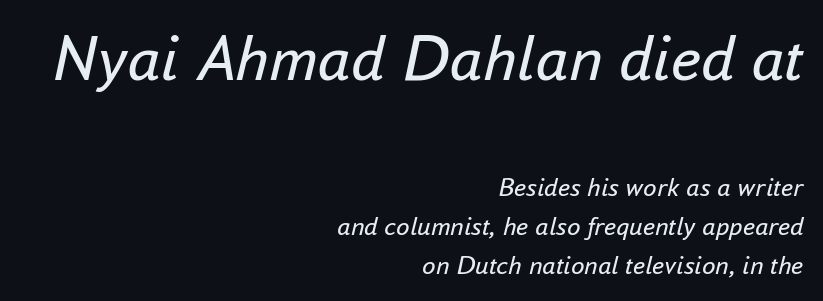
Top chunk: large. Bottom chunk: small. Inter-character spacing is left at the font's built-in metrics. Rendered with sloped, italic letterforms. These lines are set flush right with a ragged left edge. Compared with typical paragraphs, the rows here are spaced about the same.
